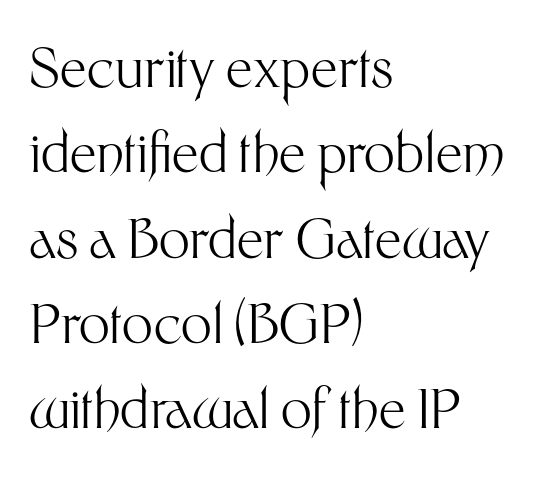
The image shows 54 px light sans-serif type, upright; set left-aligned, normal line spacing (1.58x), normal letter spacing, not underlined; medium stroke contrast and a medium x-height.
